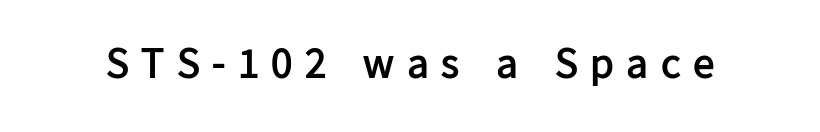
{"serif": "no", "italic": "no", "bold": "yes", "weight": "semibold", "width": "normal", "stroke_contrast": "low", "x_height": "medium", "monospaced": "no", "underline": "no", "letter_spacing": "wide", "letter_spacing_em": 0.29, "glyph_px": 43}
